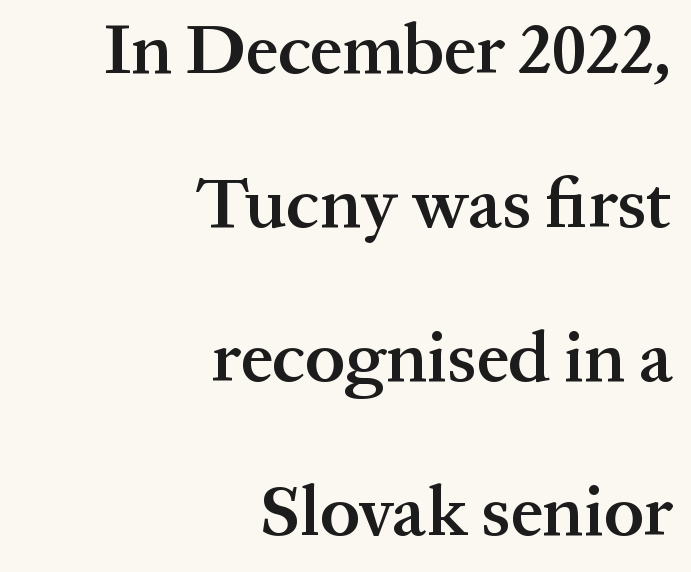
The image shows 72 px semibold serif type, upright; set right-aligned, loose line spacing (2.14x), normal letter spacing, not underlined; medium stroke contrast and a medium x-height.
